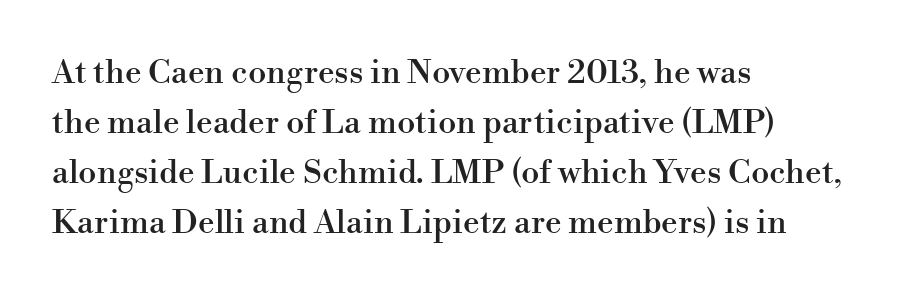
The image shows 33 px serif type, upright; set left-aligned, normal line spacing (1.52x), normal letter spacing, not underlined; high stroke contrast and a small x-height.
